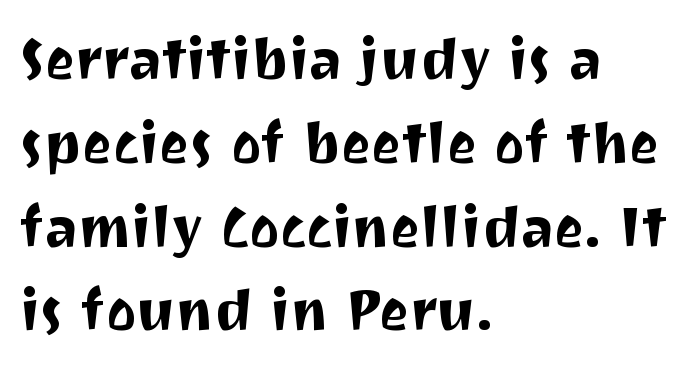
{"serif": "no", "italic": "no", "width": "normal", "stroke_contrast": "medium", "x_height": "medium", "monospaced": "no", "underline": "no", "align": "left", "line_spacing": "normal", "line_spacing_ratio": 1.47, "letter_spacing": "normal", "letter_spacing_em": 0.0, "glyph_px": 57}
